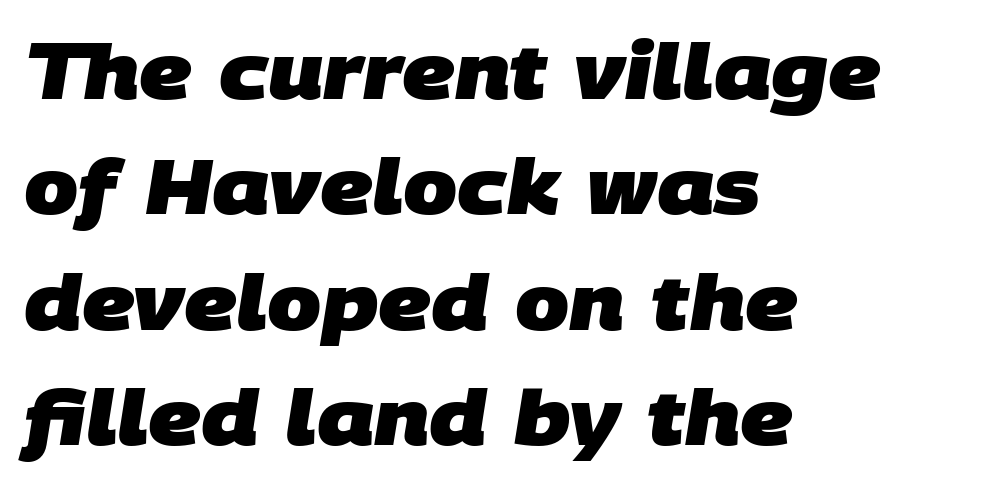
{"serif": "no", "bold": "yes", "weight": "heavy", "width": "normal", "stroke_contrast": "low", "x_height": "large", "monospaced": "no", "underline": "no", "align": "left", "line_spacing": "normal", "line_spacing_ratio": 1.5, "letter_spacing": "normal", "letter_spacing_em": 0.0, "glyph_px": 77}
